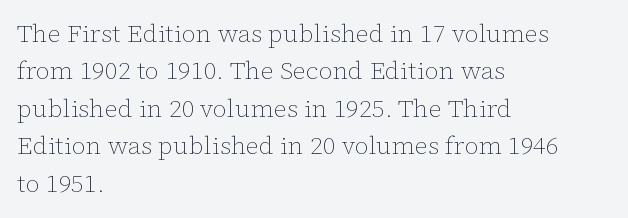
{"italic": "no", "bold": "no", "underline": "no", "align": "left", "line_spacing": "normal", "line_spacing_ratio": 1.5, "letter_spacing": "normal", "letter_spacing_em": 0.0, "glyph_px": 25}
